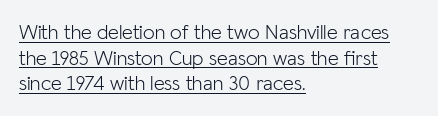
The image shows 21 px text type, upright; set left-aligned, line spacing 1.22x, normal letter spacing, underlined.
